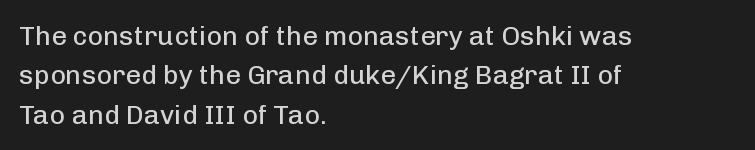
The image shows 27 px text type, upright; set left-aligned, normal line spacing (1.46x), normal letter spacing, not underlined.
